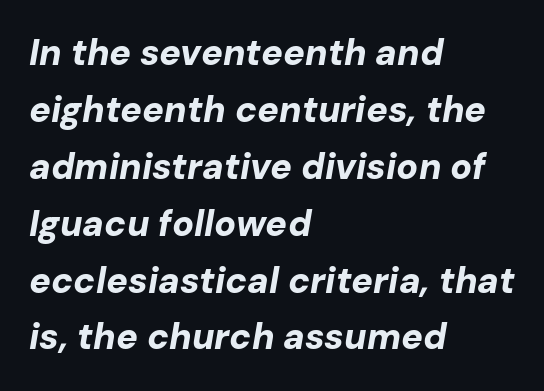
Honestly, the letter spacing is just normal — you wouldn't notice it. The strip under each line holds only bare page. When letters slant like this, we call the style italic. The face used here is proportionally spaced, like ordinary book or web type.
